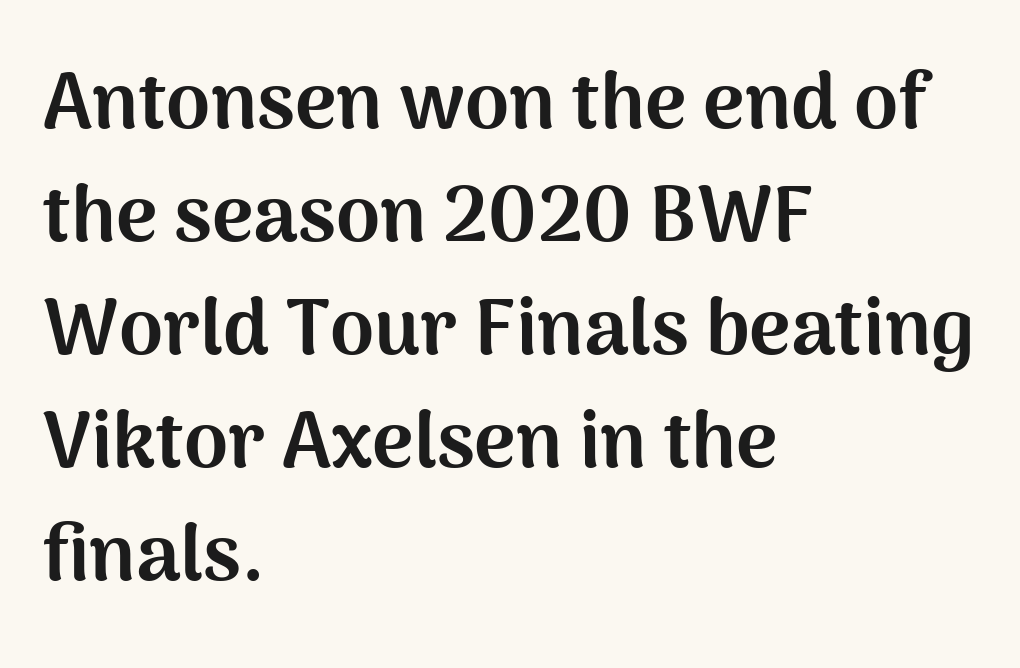
{"serif": "no", "italic": "no", "bold": "yes", "weight": "bold", "width": "normal", "stroke_contrast": "medium", "x_height": "medium", "monospaced": "no", "underline": "no", "align": "left", "line_spacing": "normal", "line_spacing_ratio": 1.43, "letter_spacing": "normal", "letter_spacing_em": 0.0, "glyph_px": 79}
